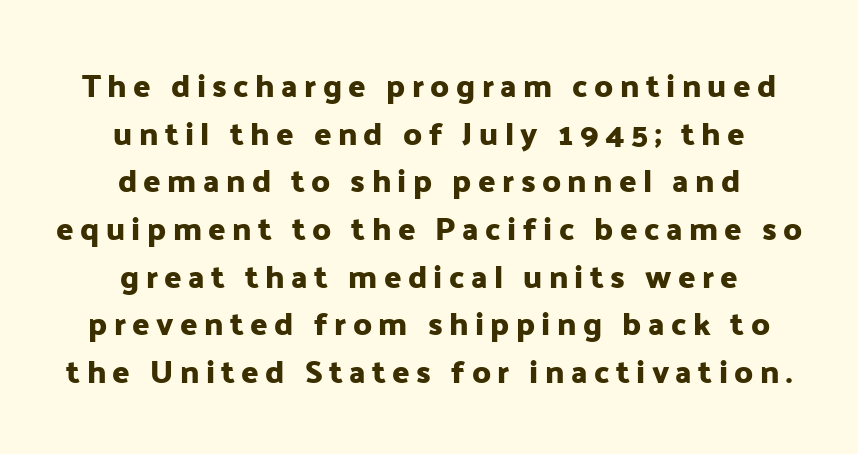
{"serif": "no", "italic": "no", "width": "normal", "stroke_contrast": "low", "x_height": "medium", "monospaced": "no", "underline": "no", "align": "center", "line_spacing": "normal", "line_spacing_ratio": 1.49, "letter_spacing": "wide", "letter_spacing_em": 0.2, "glyph_px": 32}
